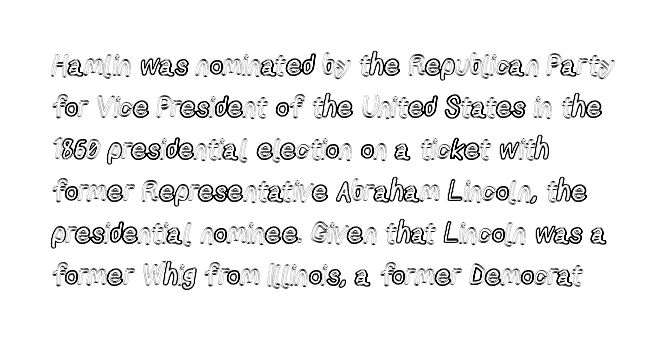
The image shows 28 px condensed type; set left-aligned, normal line spacing (1.5x), normal letter spacing, not underlined; a medium x-height.
